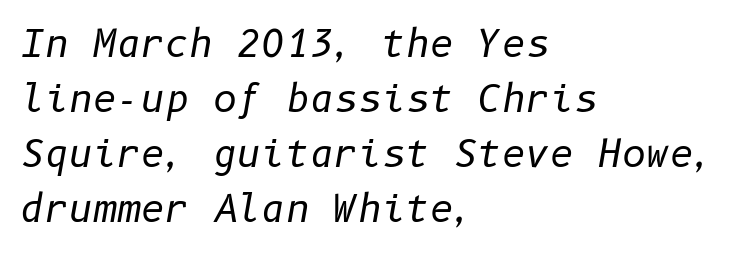
{"italic": "yes", "lean": "right", "slant_degrees": 10, "bold": "no", "weight": "regular", "width": "normal", "stroke_contrast": "low", "x_height": "medium", "underline": "no", "align": "left", "line_spacing": "normal", "line_spacing_ratio": 1.49, "letter_spacing": "normal", "letter_spacing_em": 0.0, "glyph_px": 37}
